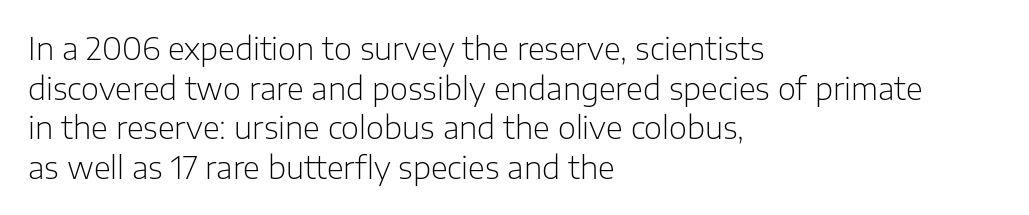
The image shows 31 px light sans-serif type, upright; set left-aligned, normal line spacing (1.28x), normal letter spacing, not underlined; low stroke contrast and a medium x-height.
